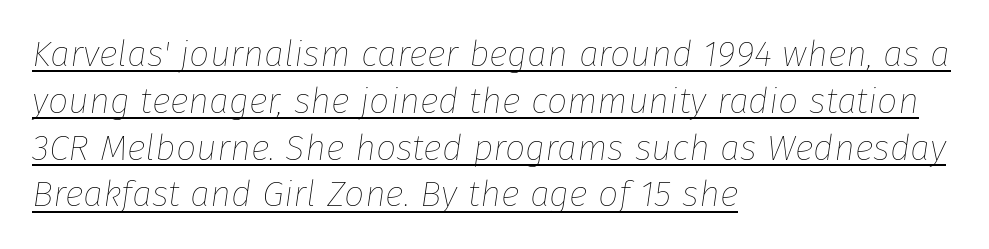
{"italic": "yes", "lean": "right", "slant_degrees": 8, "bold": "no", "weight": "thin", "width": "normal", "stroke_contrast": "low", "x_height": "medium", "monospaced": "no", "underline": "yes", "align": "left", "line_spacing": "normal", "line_spacing_ratio": 1.3, "letter_spacing": "normal", "letter_spacing_em": 0.0, "glyph_px": 36}
